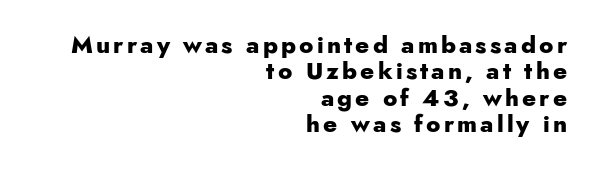
The image shows 24 px bold type, upright; set right-aligned, tight line spacing (1.1x), not underlined.
